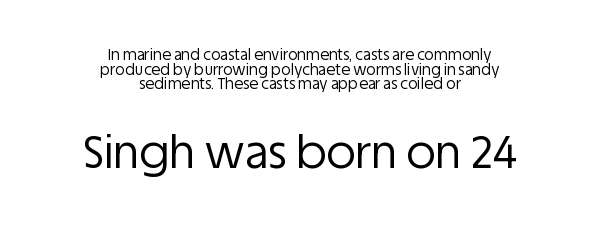
The typeface has the unassuming heft of standard copy or less. This sample uses plain, unmodified letter spacing. Line starts and ends both wander, symmetrically. What kind of face is this? One without serifs — a sans.
